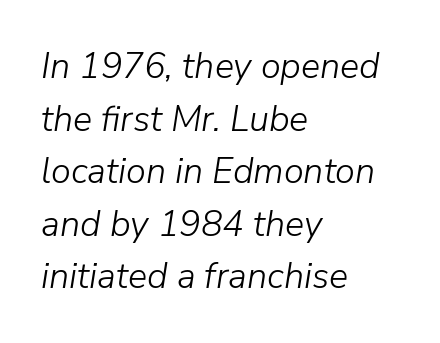
The baseline area is clear. The letters sit at their default tracking, neither squeezed nor spread. A classic flush-left, rag-right setting is used for this passage. This sample has the flowing, uneven cadence of proportional lettering.
